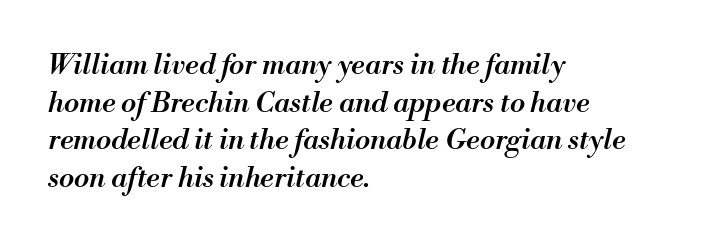
Does the weight exceed regular? Yes, but only to semibold. The face used here is proportionally spaced, like ordinary book or web type. Beneath every word, the page is bare. The face used here has a pronounced slope to its letters. Every row of glyphs begins at an identical x-position on the left. Here the glyphs are tracked normally, forming tight word shapes.
